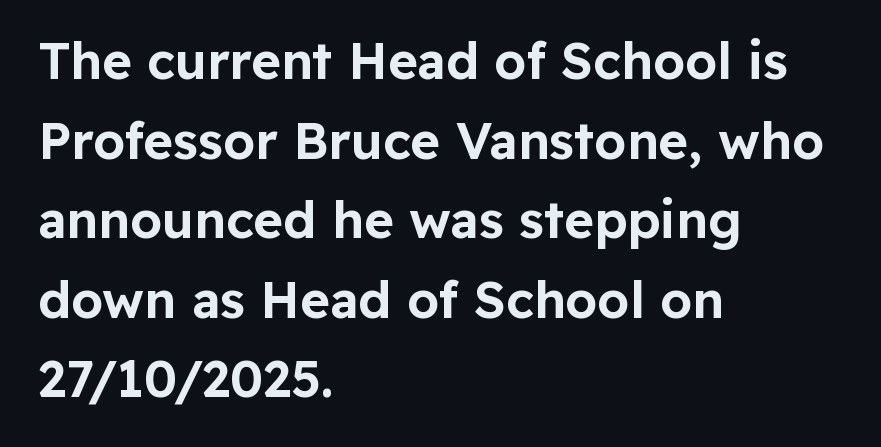
Honestly, the row spacing looks completely unremarkable. The face used here is a sans, in the tradition of grotesques and geometrics. All the whitespace from short lines collects on the right. Varying glyph widths throughout — classic text-font behaviour. Ordinary non-slanted type is in use. Letter spacing: default.
